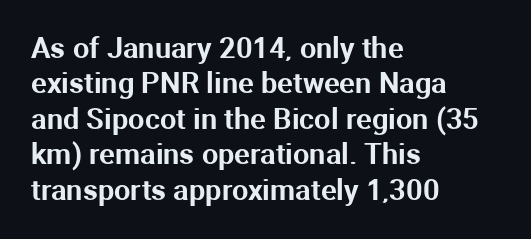
{"serif": "no", "italic": "no", "width": "normal", "stroke_contrast": "medium", "x_height": "medium", "monospaced": "no", "underline": "no", "align": "left", "line_spacing_ratio": 1.22, "letter_spacing": "normal", "letter_spacing_em": 0.0, "glyph_px": 29}
